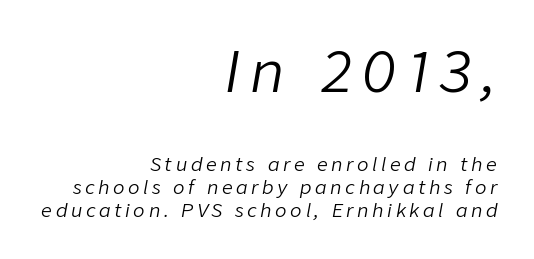
{"italic": "yes", "lean": "right", "slant_degrees": 9, "bold": "no", "weight": "light", "width": "normal", "stroke_contrast": "low", "x_height": "medium", "monospaced": "no", "underline": "no", "align": "right", "line_spacing_ratio": 1.21, "larger_block": "first", "size_ratio": 3.0, "glyph_px": 57}
